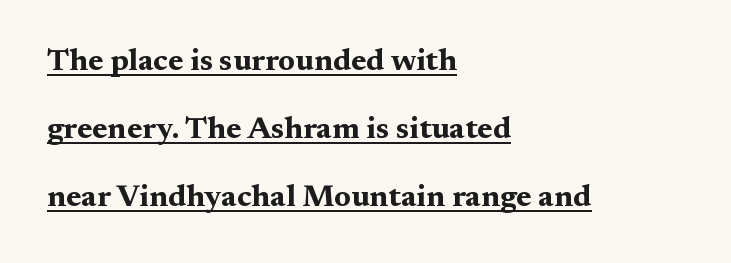
{"serif": "yes", "italic": "no", "bold": "yes", "weight": "bold", "width": "wide", "stroke_contrast": "medium", "x_height": "medium", "monospaced": "no", "underline": "yes", "align": "left", "line_spacing": "loose", "line_spacing_ratio": 2.2, "letter_spacing": "normal", "letter_spacing_em": 0.0, "glyph_px": 31}
